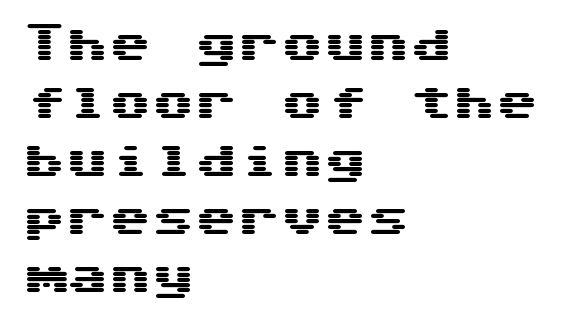
Inter-character spacing is left at the font's built-in metrics. Beneath every word, the page is bare. A student would call this left alignment; a typographer would say flush left, rag right. Each letter's strokes conclude bluntly, with no projecting serifs. Interline gaps are of average width in this sample. This sample uses an upright cut, with every glyph sitting square on the baseline.
